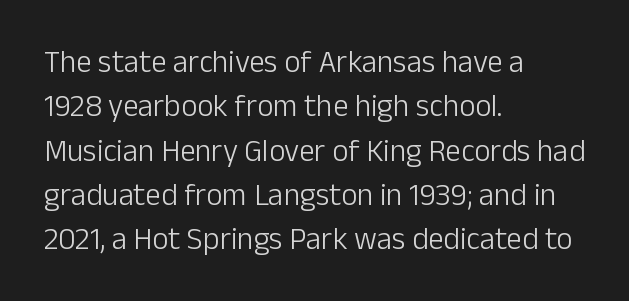
A typesetter would call this leading conventional body-copy spacing. To sum up the face: it is a sans, with no serifs. Horizontally, the lines are justified to the leading edge only. Nothing heavy about these letters — not bold at all.
